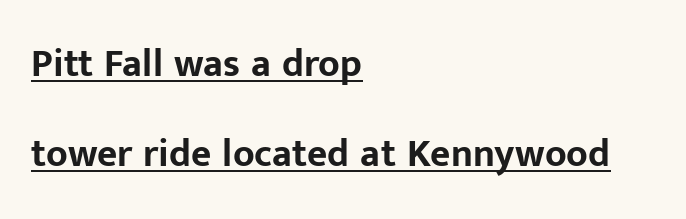
A typesetter would call this zero additional tracking. On the weight axis this lands at bold, roughly 700. Every row of glyphs begins at an identical x-position on the left. Is this a fixed-width face? No — the glyphs have proportional, varying widths. This is the regular roman posture of the typeface. In terms of leading, this rendering errs on the spacious side.
